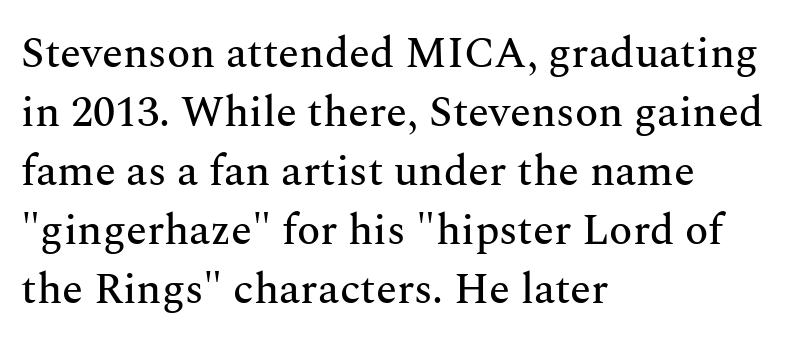
{"serif": "yes", "italic": "no", "width": "normal", "stroke_contrast": "medium", "x_height": "medium", "monospaced": "no", "underline": "no", "align": "left", "line_spacing": "normal", "line_spacing_ratio": 1.37, "letter_spacing": "normal", "letter_spacing_em": 0.0, "glyph_px": 43}
